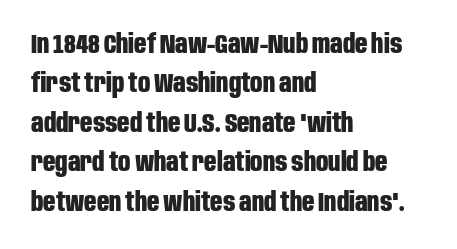
{"italic": "no", "bold": "yes", "underline": "no", "align": "left", "line_spacing": "normal", "line_spacing_ratio": 1.46, "letter_spacing": "normal", "letter_spacing_em": 0.0, "glyph_px": 27}
